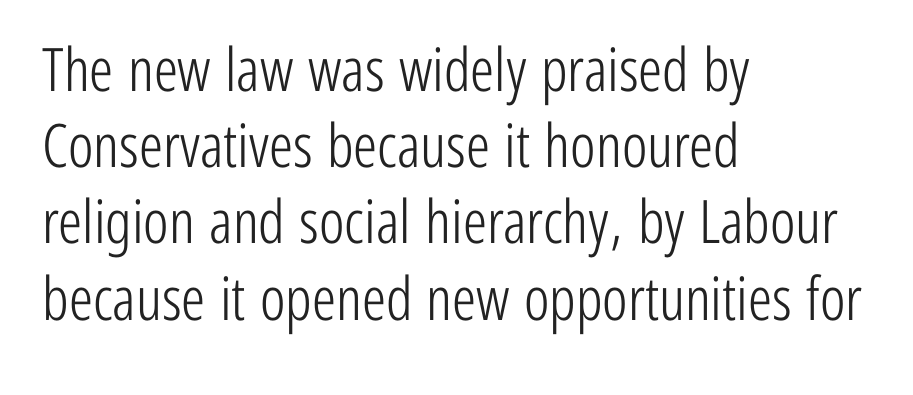
A typesetter would label this face a sans. No extra tracking has been applied to these lines. The letters advance in unequal steps, a hallmark of proportional type. Each line starts at the same left margin while the right side varies. Designer's note — italics off, roman on.
